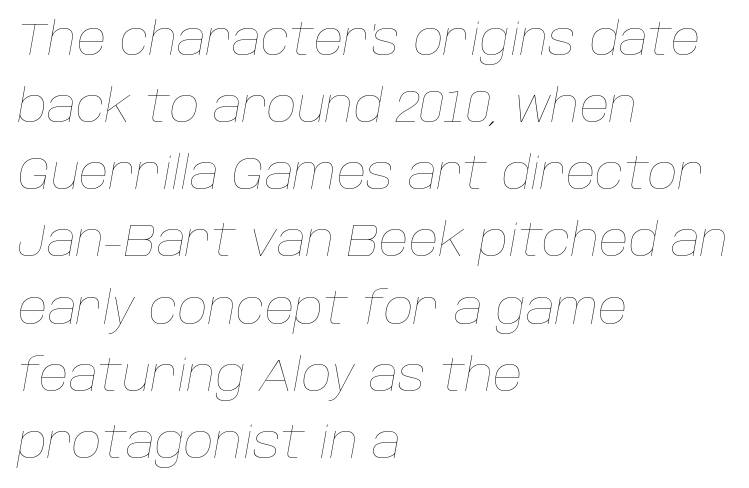
Tall strokes in this sample are angled rather than plumb. One-word summary of the alignment: left. Glyph-to-glyph distance matches everyday printed text. Descender tails drop into unmarked territory. Weight: regular or lighter. The passage shown is typed in a proportional face where columns would drift.
